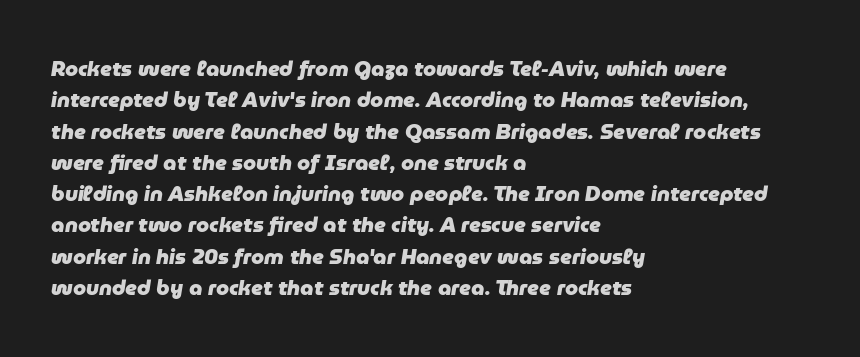
{"italic": "yes", "lean": "right", "slant_degrees": 9, "bold": "yes", "underline": "no", "align": "left", "line_spacing": "normal", "line_spacing_ratio": 1.49, "letter_spacing": "normal", "letter_spacing_em": 0.0, "glyph_px": 21}
